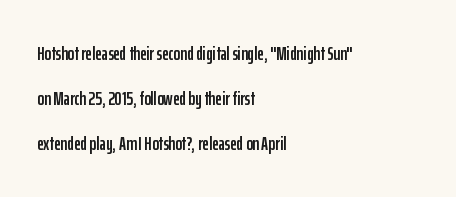
Type without underlining. A great deal of white space separates one row of letters from the next. The line texture is even and compact thanks to regular tracking. The axis of the letterforms is exactly vertical.
